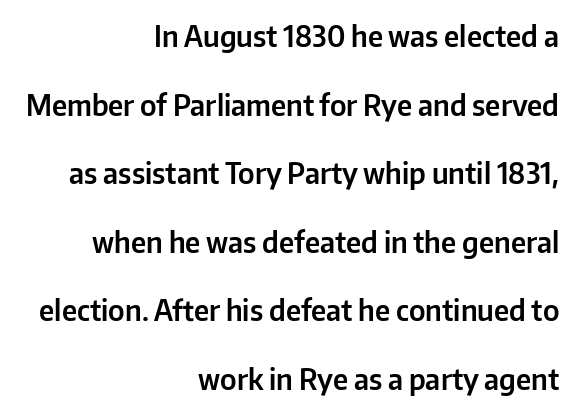
{"serif": "no", "italic": "no", "width": "normal", "stroke_contrast": "low", "x_height": "medium", "monospaced": "no", "underline": "no", "align": "right", "line_spacing": "loose", "line_spacing_ratio": 2.45, "letter_spacing": "normal", "letter_spacing_em": 0.0, "glyph_px": 28}
